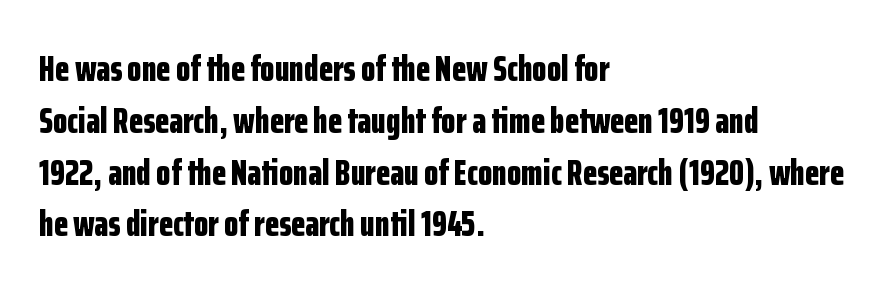
{"serif": "no", "italic": "no", "bold": "yes", "weight": "bold", "width": "condensed", "stroke_contrast": "low", "x_height": "medium", "monospaced": "no", "underline": "no", "align": "left", "line_spacing": "normal", "line_spacing_ratio": 1.4, "letter_spacing": "normal", "letter_spacing_em": 0.0, "glyph_px": 37}
